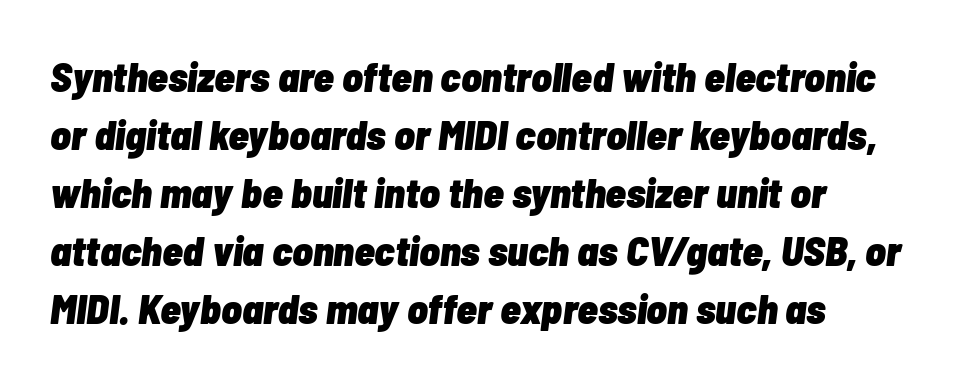
The image shows 42 px heavy, condensed type, italic (leaning right); set normal line spacing (1.38x), normal letter spacing, not underlined; low stroke contrast and a medium x-height.
